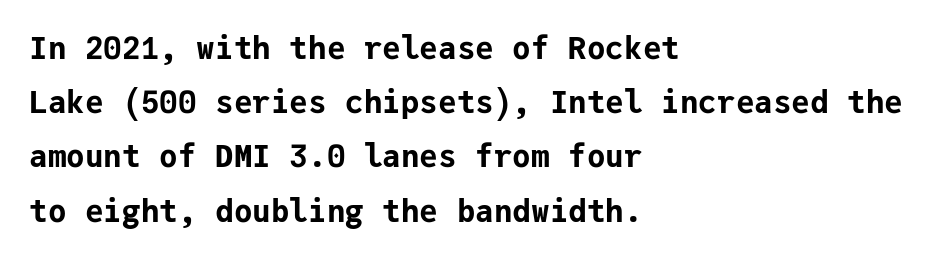
Q: Is the text bold? A: Yes.
Q: Is the text italic (slanted)? A: No, it is upright.
Q: Is the typeface a serif or a sans-serif typeface? A: Sans-serif.
Q: Is the text underlined? A: No.
Q: How is the paragraph aligned? A: Left-aligned.
Q: Is the spacing between letters normal or unusually wide? A: Normal.
Q: Width (condensed, normal, or wide)? A: Normal.
Q: Stroke contrast? A: Low.
Q: x-height? A: Medium.
Q: Monospaced? A: Yes.
